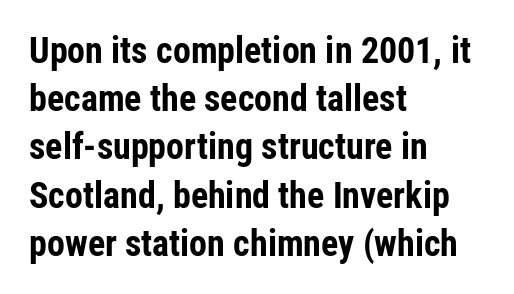
The image shows 36 px bold, condensed sans-serif type, upright; set left-aligned, normal line spacing (1.34x), normal letter spacing, not underlined; low stroke contrast and a medium x-height.
